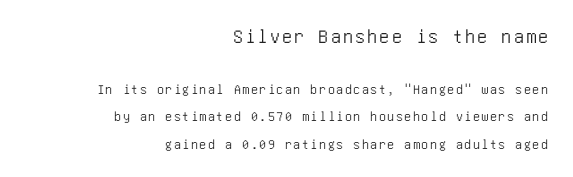
Block one is the big one; block two sits smaller underneath. Characters remain perfectly vertical along every line. Does the copy run flush right? Yes — the right margin is perfectly even. Reading down the column, the eye jumps a long way to each next line.
